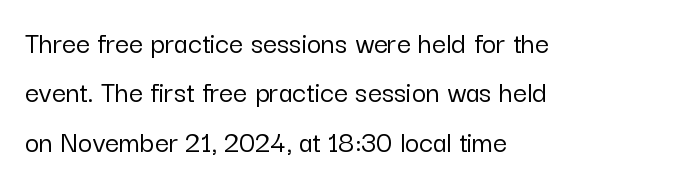
The specimen omits any rule beneath the text block's lines. Letterform terminals end flat and unadorned throughout the passage. Looks like regular typesetting: each glyph gets only the width it needs. How are the letters spaced? Ordinarily, with no added tracking. Line beginnings align vertically; line endings do not.
